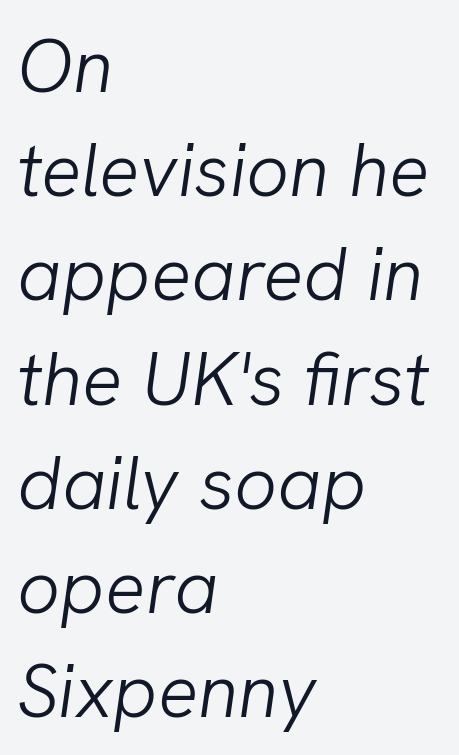
{"italic": "yes", "lean": "right", "slant_degrees": 8, "bold": "no", "weight": "light", "width": "normal", "stroke_contrast": "low", "x_height": "medium", "monospaced": "no", "underline": "no", "align": "left", "line_spacing": "normal", "line_spacing_ratio": 1.39, "letter_spacing": "normal", "letter_spacing_em": 0.0, "glyph_px": 75}
